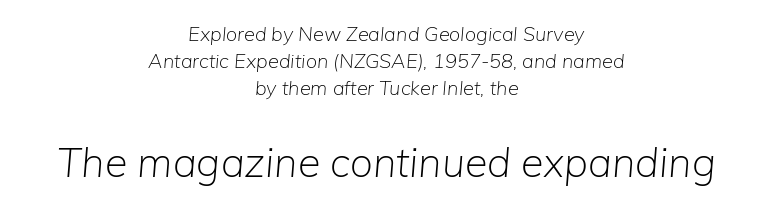
Q: Is the text bold? A: No.
Q: Is the text italic (slanted)? A: Yes, it leans right by about 5 degrees.
Q: Is the text underlined? A: No.
Q: How is the paragraph aligned? A: Centered.
Q: Is the spacing between letters normal or unusually wide? A: Normal.
Q: Is the spacing between lines tight, normal or loose? A: Normal.
Q: Which block of text is set in a larger size, the first (top) or the second (bottom)? A: The second (bottom) one.
Q: Width (condensed, normal, or wide)? A: Normal.
Q: Stroke contrast? A: Low.
Q: x-height? A: Medium.
Q: Monospaced? A: No.
